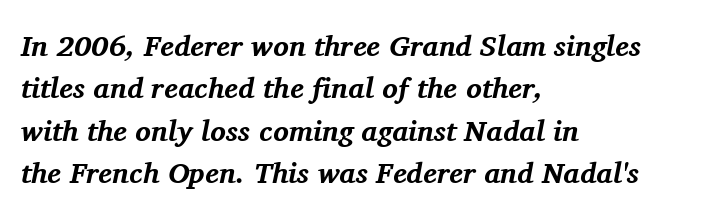
The image shows 29 px bold serif type, italic (leaning right); set left-aligned, normal line spacing (1.46x), normal letter spacing, not underlined; medium stroke contrast and a medium x-height.
